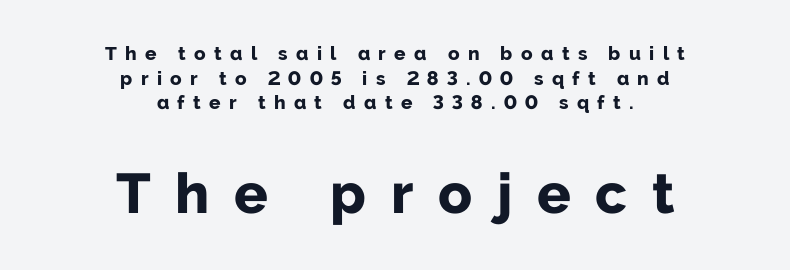
{"serif": "no", "italic": "no", "bold": "yes", "weight": "bold", "width": "normal", "stroke_contrast": "low", "x_height": "medium", "monospaced": "no", "underline": "no", "align": "center", "line_spacing": "normal", "line_spacing_ratio": 1.29, "letter_spacing": "wide", "letter_spacing_em": 0.44, "larger_block": "second", "size_ratio": 2.95, "glyph_px": 56}
